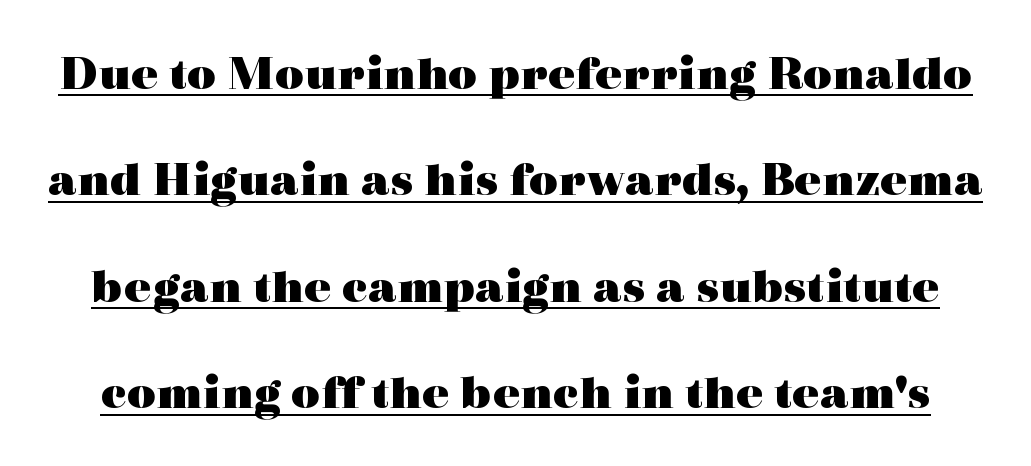
Q: Is the text bold? A: Yes.
Q: Is the text italic (slanted)? A: No, it is upright.
Q: Is the typeface a serif or a sans-serif typeface? A: Serif.
Q: Is the text underlined? A: Yes.
Q: Is the spacing between letters normal or unusually wide? A: Normal.
Q: Is the spacing between lines tight, normal or loose? A: Loose.
Q: Width (condensed, normal, or wide)? A: Wide.
Q: x-height? A: Medium.
Q: Monospaced? A: No.
